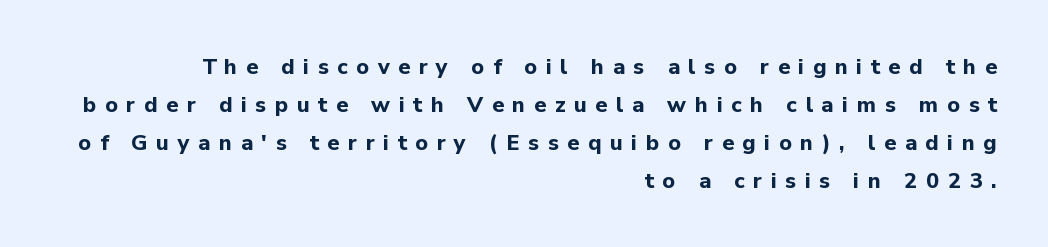
The image shows 22 px bold type, upright; set right-aligned, line spacing 1.72x, unusually wide letter spacing (+0.39 em), not underlined.
